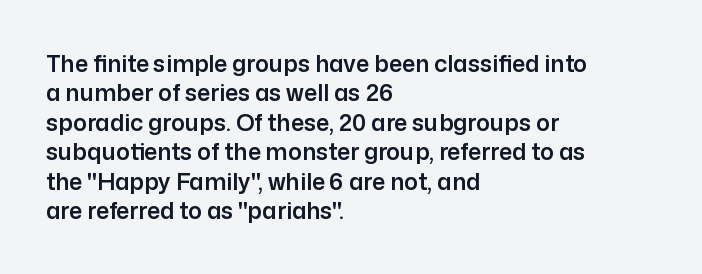
The image shows 23 px text type, upright; set left-aligned, normal line spacing (1.28x), normal letter spacing, not underlined.
